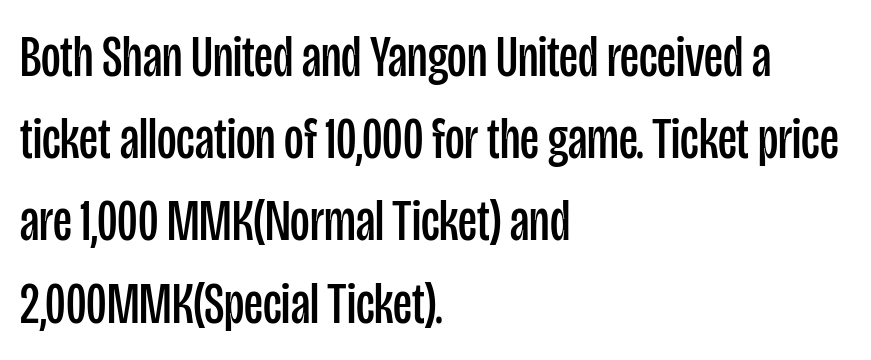
No heavy texture on the line: the type isn't bold. Every character sits straight up, as roman type does. This sample is left-justified, so line endings fall wherever the words run out. Nothing unusual about the tracking: characters are spaced as the font intends. The block of text has a typical density, with ordinary space between rows.
